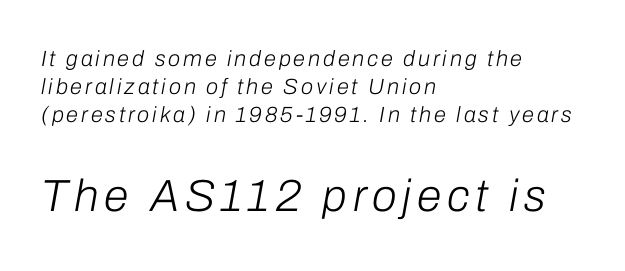
The image shows 45 px light type, italic (leaning right); set left-aligned, normal line spacing (1.27x), not underlined; the second (bottom) block is 2.05x larger; low stroke contrast and a medium x-height.
